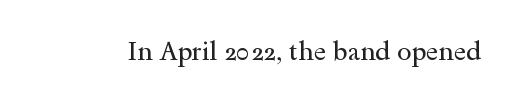
{"italic": "no", "bold": "no", "underline": "no", "letter_spacing": "normal", "letter_spacing_em": 0.0, "glyph_px": 26}
